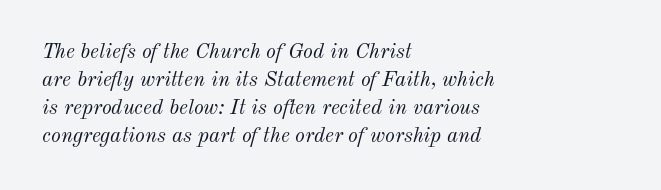
Q: Is the text bold? A: No.
Q: Is the text italic (slanted)? A: Yes, it leans right by about 12 degrees.
Q: Is the text underlined? A: No.
Q: How is the paragraph aligned? A: Left-aligned.
Q: Is the spacing between letters normal or unusually wide? A: Normal.
Q: Is the spacing between lines tight, normal or loose? A: Normal.
